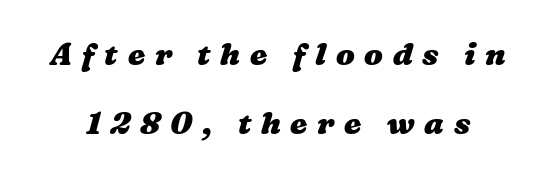
{"bold": "yes", "weight": "heavy", "width": "wide", "stroke_contrast": "medium", "x_height": "medium", "monospaced": "no", "underline": "no", "line_spacing": "loose", "line_spacing_ratio": 2.21, "letter_spacing": "wide", "letter_spacing_em": 0.31, "glyph_px": 31}
